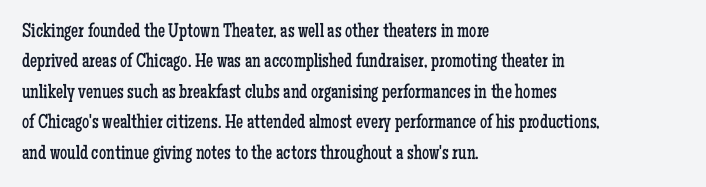
{"italic": "no", "bold": "no", "underline": "no", "align": "left", "line_spacing": "normal", "line_spacing_ratio": 1.52, "letter_spacing": "normal", "letter_spacing_em": 0.0, "glyph_px": 20}
